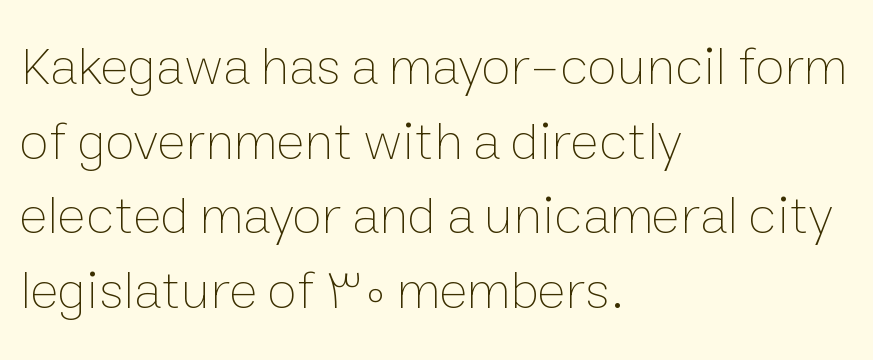
The image shows 54 px thin type, upright; set left-aligned, normal line spacing (1.38x), normal letter spacing, not underlined; low stroke contrast and a medium x-height.
